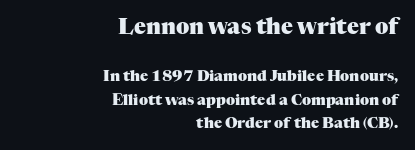
Which of the two is more prominent by size? The first, at the top. The strokes are fattened all the way to bold. Does extra space separate the letters? No, they use regular spacing. In terms of leading, this rendering sits right in the middle. The strip under each line holds only bare page. Typeset ragged left — the right edge is the straight one.
